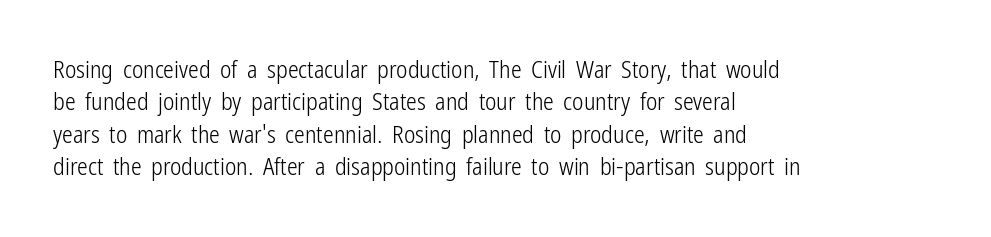
Q: Is the text bold? A: No.
Q: Is the text italic (slanted)? A: No, it is upright.
Q: Is the text underlined? A: No.
Q: How is the paragraph aligned? A: Left-aligned.
Q: Is the spacing between letters normal or unusually wide? A: Normal.
Q: Is the spacing between lines tight, normal or loose? A: Normal.
